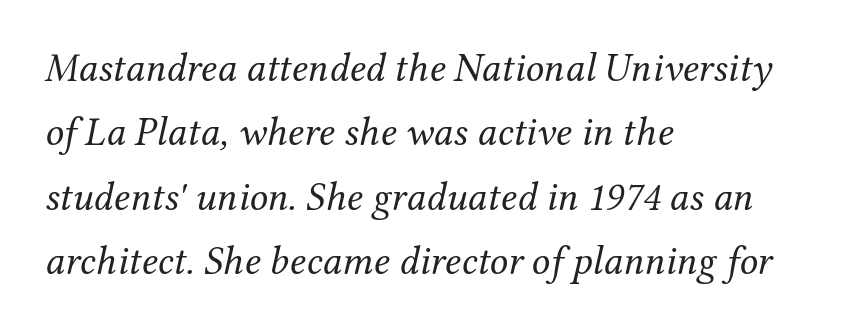
The image shows 41 px regular-weight serif type, italic (leaning right); set left-aligned, normal line spacing (1.57x), normal letter spacing, not underlined; medium stroke contrast and a medium x-height.
